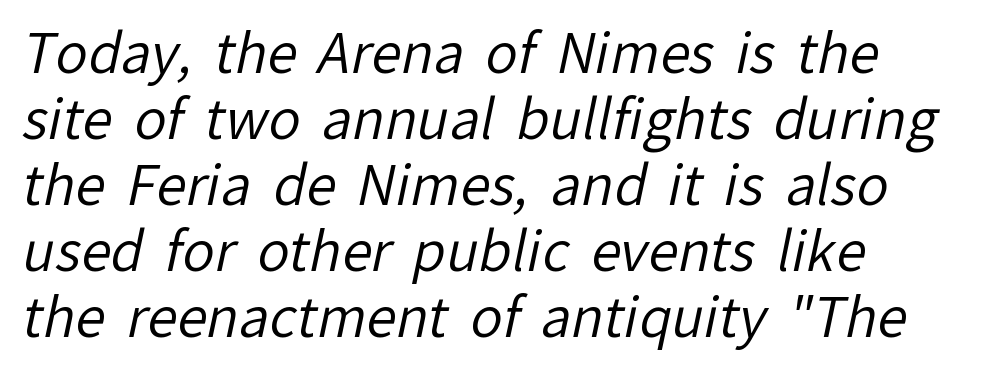
{"serif": "no", "bold": "no", "weight": "regular", "width": "normal", "stroke_contrast": "low", "x_height": "medium", "monospaced": "no", "underline": "no", "align": "left", "line_spacing_ratio": 1.22, "letter_spacing": "normal", "letter_spacing_em": 0.0, "glyph_px": 54}
